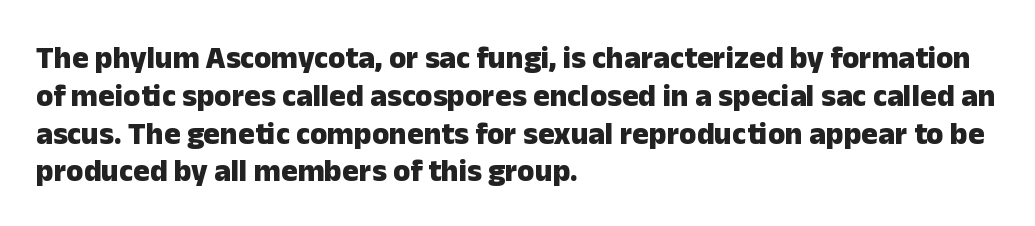
Q: Is the text bold? A: Yes.
Q: Is the text italic (slanted)? A: No, it is upright.
Q: Is the typeface a serif or a sans-serif typeface? A: Sans-serif.
Q: Is the text underlined? A: No.
Q: How is the paragraph aligned? A: Left-aligned.
Q: Is the spacing between letters normal or unusually wide? A: Normal.
Q: Width (condensed, normal, or wide)? A: Normal.
Q: Stroke contrast? A: Low.
Q: x-height? A: Medium.
Q: Monospaced? A: No.
